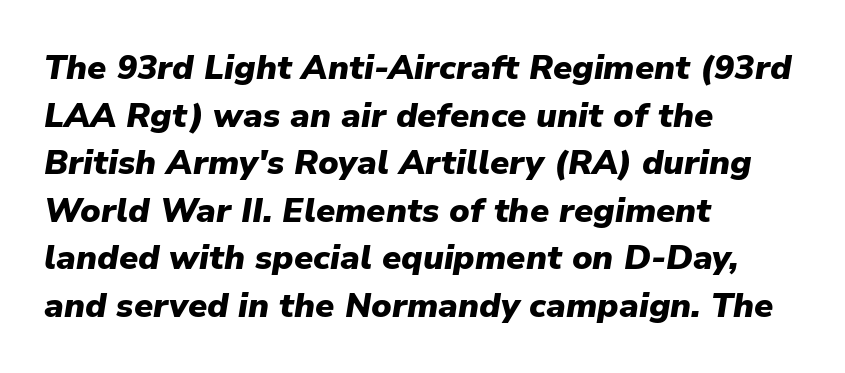
{"italic": "yes", "lean": "right", "slant_degrees": 9, "bold": "yes", "weight": "heavy", "width": "normal", "stroke_contrast": "low", "x_height": "medium", "monospaced": "no", "underline": "no", "align": "left", "line_spacing": "normal", "line_spacing_ratio": 1.4, "letter_spacing": "normal", "letter_spacing_em": 0.0, "glyph_px": 34}
